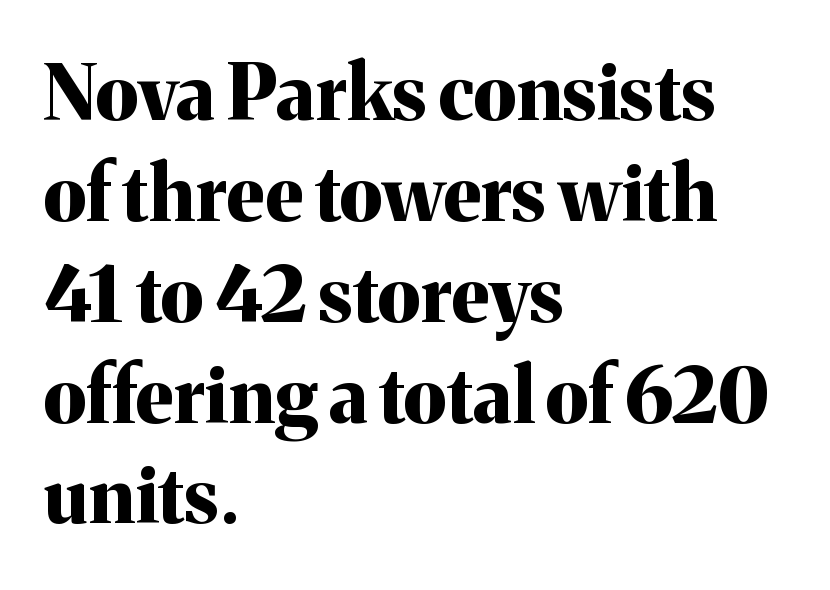
I'd call this a serif setting — the letters wear small feet. Typeset ragged right — the left edge is the straight one. The passage shown has conventional tracking throughout. Vertical spacing — default. This sample has the flowing, uneven cadence of proportional lettering. The letters stand straight up with perfectly vertical stems.
